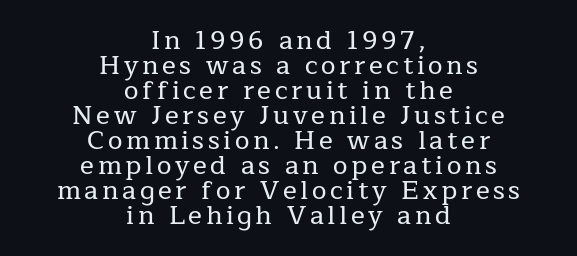
The line-height multiplier appears low, near solid setting. Visually the block forms a symmetrical silhouette, jagged on both flanks. Only glyphs here, with clear space below each row. This sample uses an upright cut, with every glyph sitting square on the baseline.
